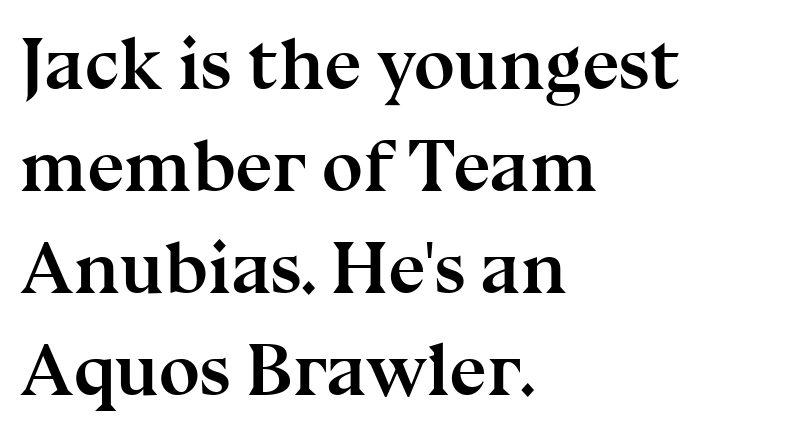
Stroke thickness is high; the sample reads as a true bold. Horizontal alignment here is leftward, the default for most running prose. Upright lettering throughout. Each new line begins a customary step beneath the previous one. The baseline area is clear. This sample uses plain, unmodified letter spacing.
